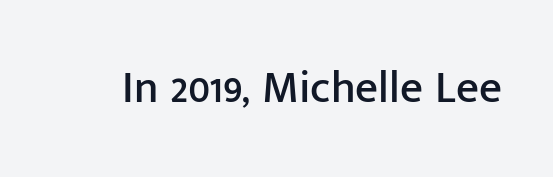
The image shows 45 px sans-serif type, upright; set normal letter spacing, not underlined; low stroke contrast and a medium x-height.
